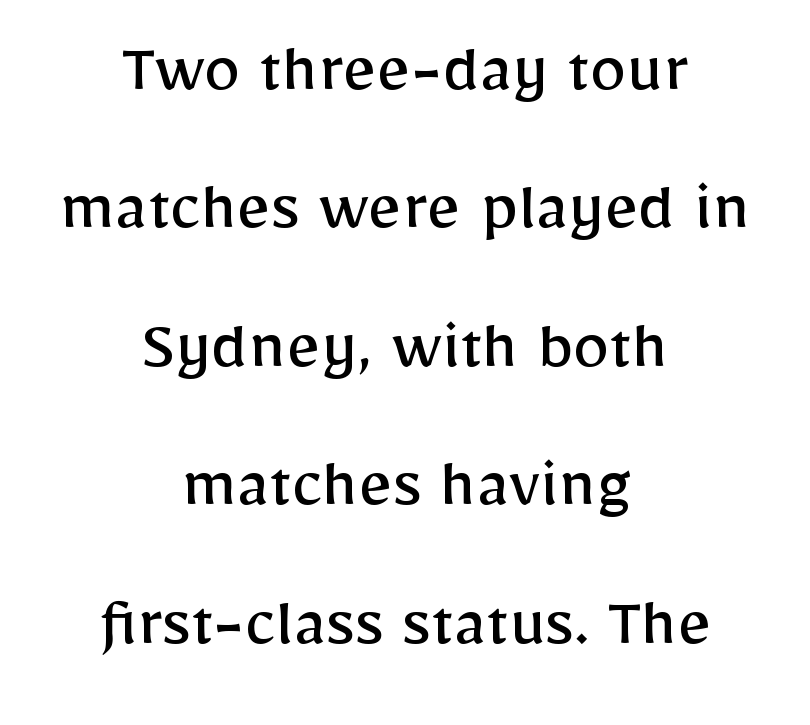
Q: Is the text bold? A: No.
Q: Is the text italic (slanted)? A: No, it is upright.
Q: Is the typeface a serif or a sans-serif typeface? A: Sans-serif.
Q: Is the text underlined? A: No.
Q: How is the paragraph aligned? A: Centered.
Q: Is the spacing between letters normal or unusually wide? A: Normal.
Q: Width (condensed, normal, or wide)? A: Normal.
Q: Stroke contrast? A: Low.
Q: x-height? A: Medium.
Q: Monospaced? A: No.
